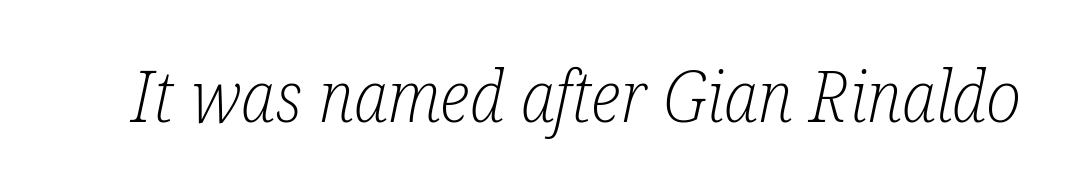
Type style note: has serifs. The passage shown has conventional tracking throughout. The glyphs look as if they've been sheared to an angle. The passage shown is not bold in any degree. Here the designer chose a conventional face with non-uniform glyph widths. Just letters on the line, the space beneath them empty.
